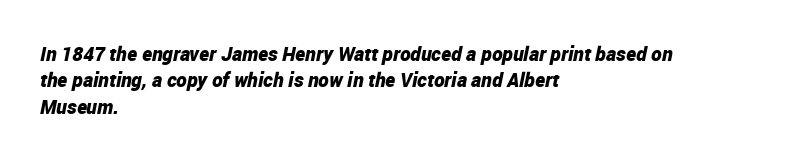
Q: Is the text bold? A: Yes.
Q: Is the text italic (slanted)? A: Yes, it leans right by about 12 degrees.
Q: Is the text underlined? A: No.
Q: How is the paragraph aligned? A: Left-aligned.
Q: Is the spacing between letters normal or unusually wide? A: Normal.
Q: Is the spacing between lines tight, normal or loose? A: Normal.
